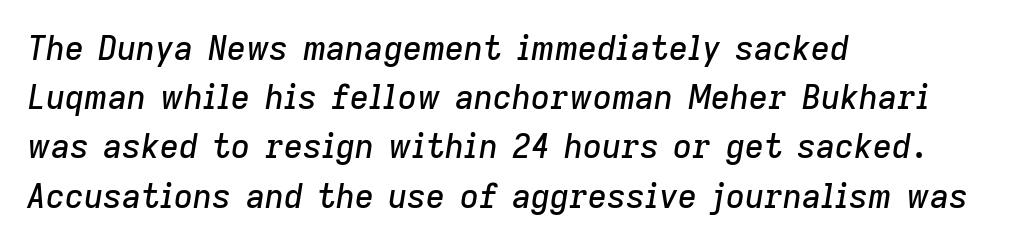
{"italic": "yes", "lean": "right", "slant_degrees": 9, "width": "normal", "stroke_contrast": "low", "x_height": "medium", "monospaced": "no", "underline": "no", "align": "left", "line_spacing": "normal", "line_spacing_ratio": 1.49, "letter_spacing": "normal", "letter_spacing_em": 0.0, "glyph_px": 33}
